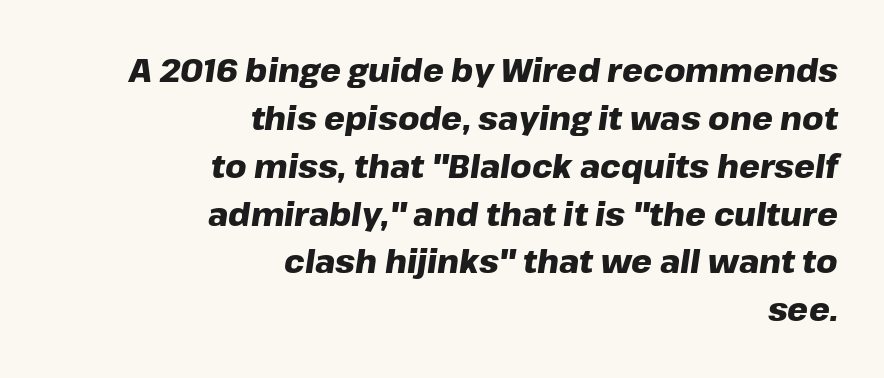
The image shows 33 px heavy type, italic (leaning right); set right-aligned, normal line spacing (1.45x), normal letter spacing, not underlined; low stroke contrast and a medium x-height.
